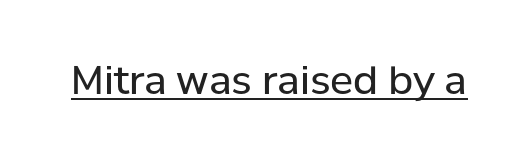
The image shows 39 px regular-weight sans-serif type, upright; set normal letter spacing, underlined; low stroke contrast and a medium x-height.
